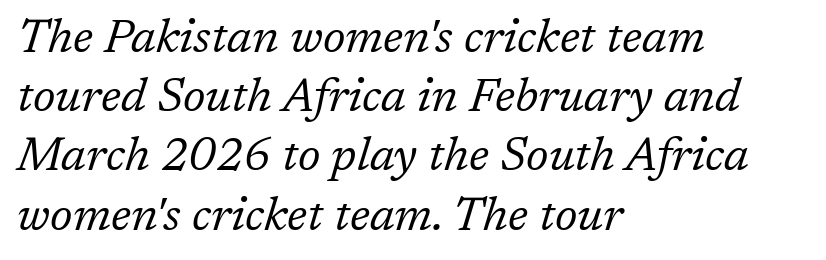
Q: Is the text bold? A: No.
Q: Is the text italic (slanted)? A: Yes, it leans right by about 17 degrees.
Q: Is the typeface a serif or a sans-serif typeface? A: Serif.
Q: Is the text underlined? A: No.
Q: How is the paragraph aligned? A: Left-aligned.
Q: Is the spacing between letters normal or unusually wide? A: Normal.
Q: Is the spacing between lines tight, normal or loose? A: Normal.
Q: Width (condensed, normal, or wide)? A: Normal.
Q: Stroke contrast? A: Low.
Q: x-height? A: Medium.
Q: Monospaced? A: No.
